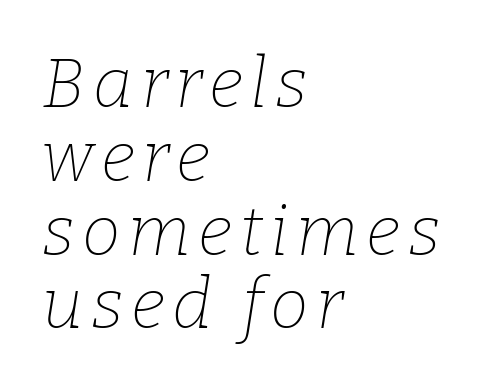
Ink coverage per letter is moderate at most. Students, observe: this is what under-led, compact text looks like. Has an underline been added? It has not. Observe the lean: these are italic letterforms.
